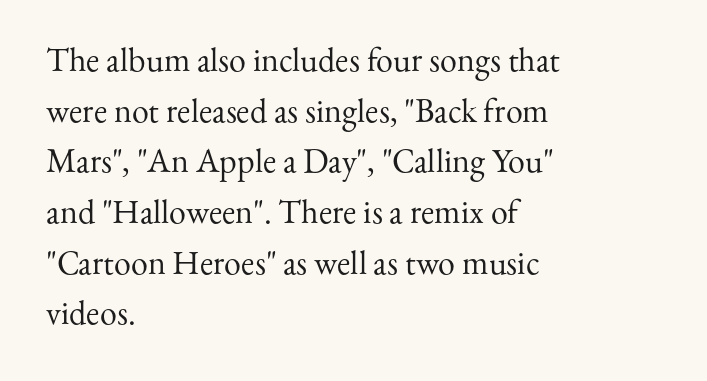
{"serif": "yes", "italic": "no", "bold": "no", "weight": "regular", "width": "normal", "stroke_contrast": "medium", "x_height": "small", "monospaced": "no", "underline": "no", "align": "left", "line_spacing": "normal", "line_spacing_ratio": 1.49, "letter_spacing": "normal", "letter_spacing_em": 0.0, "glyph_px": 34}
